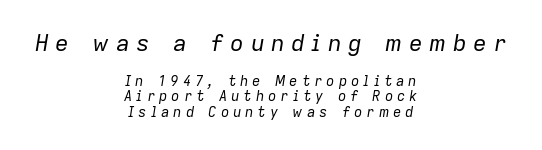
Q: Is the text bold? A: No.
Q: Is the text italic (slanted)? A: Yes, it leans right by about 9 degrees.
Q: Is the text underlined? A: No.
Q: How is the paragraph aligned? A: Centered.
Q: Is the spacing between letters normal or unusually wide? A: Unusually wide.
Q: Is the spacing between lines tight, normal or loose? A: Tight.
Q: Which block of text is set in a larger size, the first (top) or the second (bottom)? A: The first (top) one.
